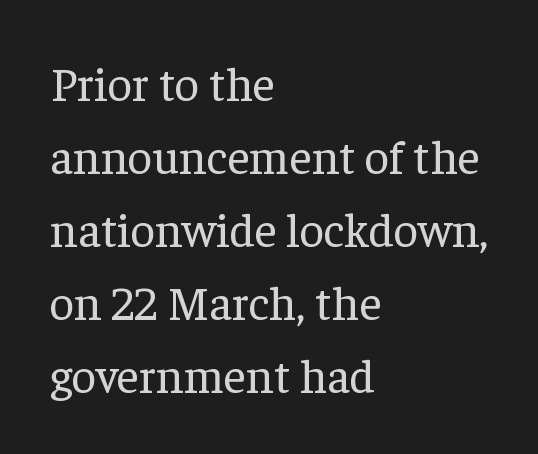
Q: Is the text bold? A: No.
Q: Is the text italic (slanted)? A: No, it is upright.
Q: Is the typeface a serif or a sans-serif typeface? A: Serif.
Q: Is the text underlined? A: No.
Q: How is the paragraph aligned? A: Left-aligned.
Q: Is the spacing between letters normal or unusually wide? A: Normal.
Q: Is the spacing between lines tight, normal or loose? A: Normal.
Q: Width (condensed, normal, or wide)? A: Normal.
Q: Stroke contrast? A: Low.
Q: x-height? A: Medium.
Q: Monospaced? A: No.
